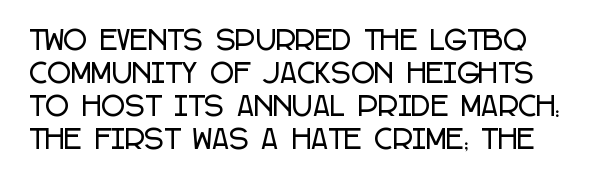
The image shows 26 px text type, upright; set normal line spacing (1.27x), normal letter spacing, not underlined.
